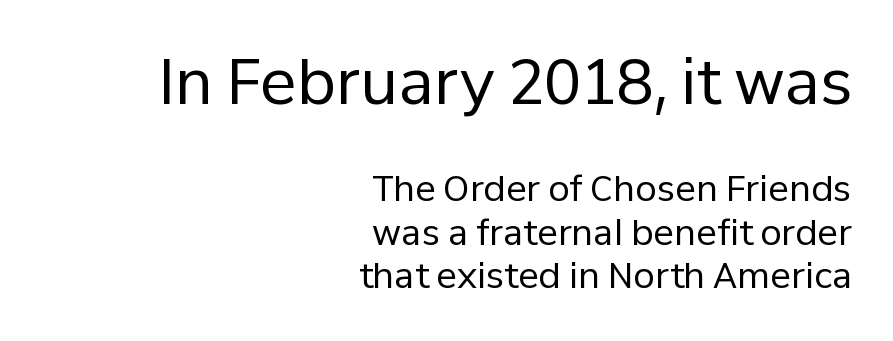
Casual observation: everything's shoved over to the right. The font sits on the lighter half of the weight spectrum, regular included. If you drew a line through each stem, it would be perfectly vertical. Descenders are the only things crossing below the line. This sample has the flowing, uneven cadence of proportional lettering.
